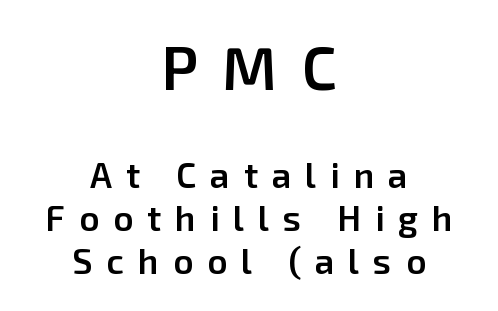
Q: Is the text bold? A: Semi-bold.
Q: Is the text italic (slanted)? A: No, it is upright.
Q: Is the typeface a serif or a sans-serif typeface? A: Sans-serif.
Q: Is the text underlined? A: No.
Q: How is the paragraph aligned? A: Centered.
Q: Is the spacing between letters normal or unusually wide? A: Unusually wide.
Q: Which block of text is set in a larger size, the first (top) or the second (bottom)? A: The first (top) one.
Q: Width (condensed, normal, or wide)? A: Normal.
Q: Stroke contrast? A: Low.
Q: x-height? A: Medium.
Q: Monospaced? A: No.
